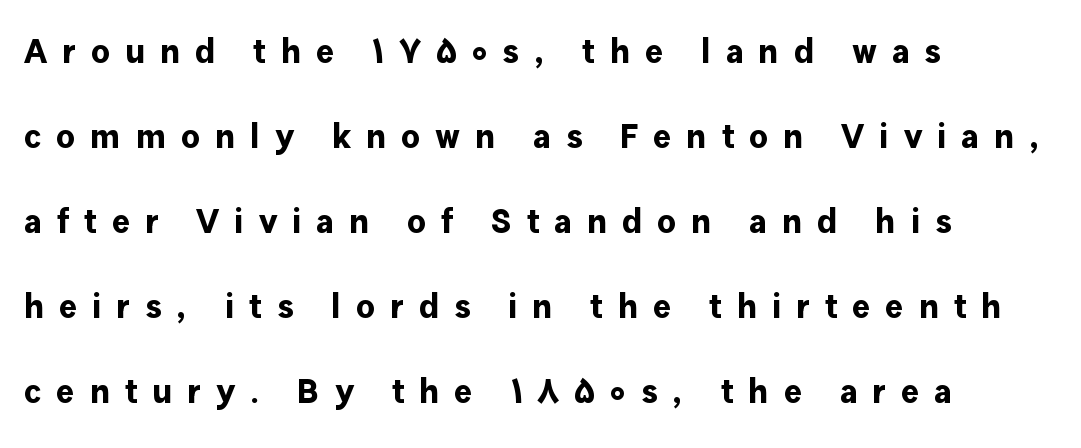
The image shows 34 px bold sans-serif type, upright; set left-aligned, loose line spacing (2.5x), unusually wide letter spacing (+0.44 em), not underlined; low stroke contrast and a medium x-height.
